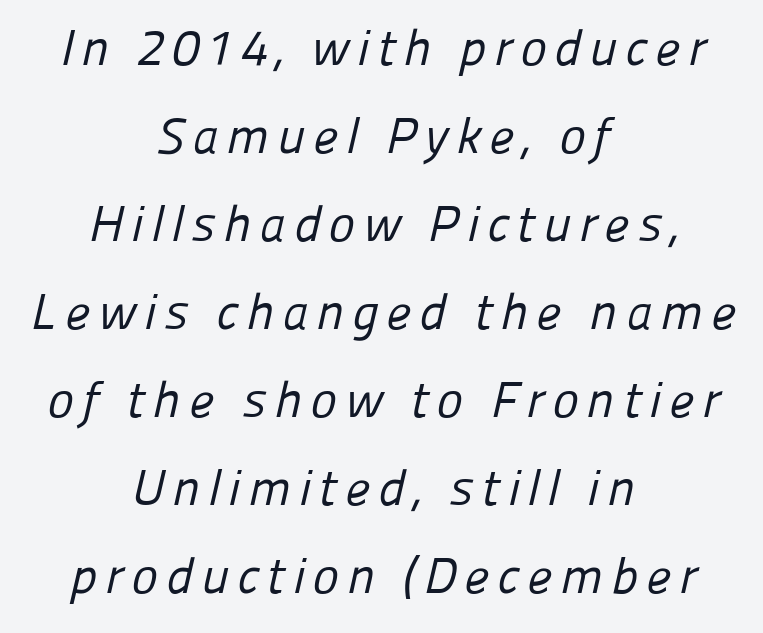
Stems and bowls with no extra thickness — not bold. Looks like regular typesetting: each glyph gets only the width it needs. This rendering uses center alignment, leaving both contours irregular but symmetric. Anything drawn beneath the words? Only blank space. Does the type have serifs? No, each stem ends abruptly.
